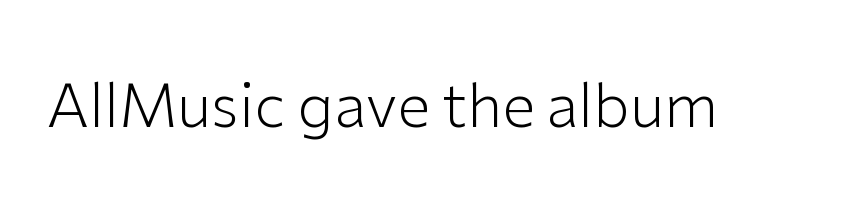
{"serif": "no", "italic": "no", "bold": "no", "weight": "light", "width": "normal", "stroke_contrast": "low", "x_height": "medium", "monospaced": "no", "underline": "no", "letter_spacing": "normal", "letter_spacing_em": 0.0, "glyph_px": 60}
